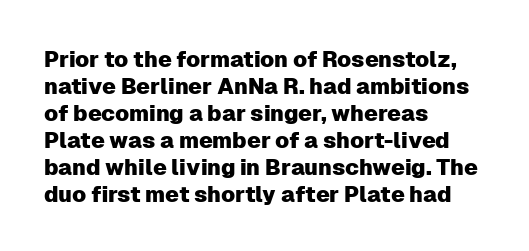
The horizontal fit of the characters is conventional and even. The typesetter chose a ragged-right arrangement here. Upright lettering throughout. The specimen omits any rule beneath the text block's lines.
